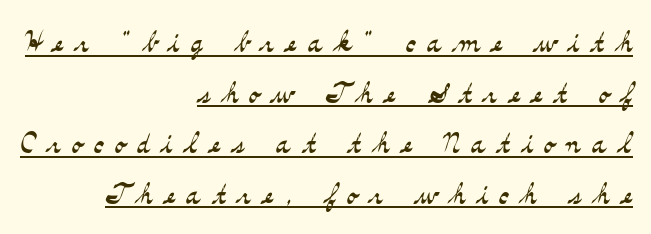
The image shows 38 px light, wide serif type; set right-aligned, normal line spacing (1.33x), unusually wide letter spacing (+0.3 em), underlined; medium stroke contrast and a small x-height.
